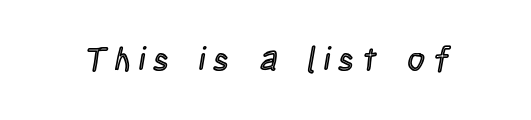
The image shows 33 px condensed type; set unusually wide letter spacing (+0.25 em), not underlined; a large x-height.
